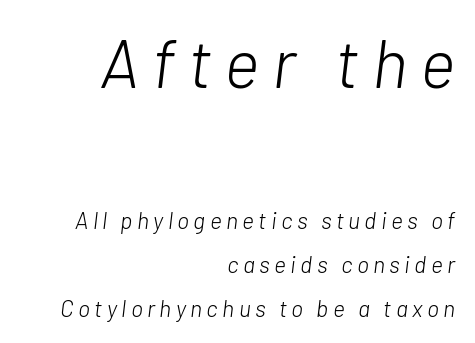
These lines were composed using italics. Bare-footed words on every line. Alignment: flush right. The block of text is sparse from top to bottom, with ample space between rows.
